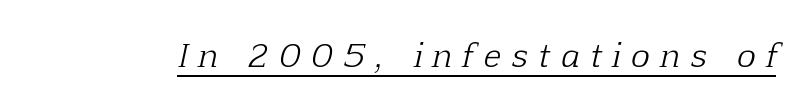
Q: Is the text bold? A: No.
Q: Is the text italic (slanted)? A: Yes, it leans right by about 12 degrees.
Q: Is the typeface a serif or a sans-serif typeface? A: Serif.
Q: Is the text underlined? A: Yes.
Q: Is the spacing between letters normal or unusually wide? A: Unusually wide.
Q: Width (condensed, normal, or wide)? A: Normal.
Q: Stroke contrast? A: Low.
Q: x-height? A: Medium.
Q: Monospaced? A: No.
